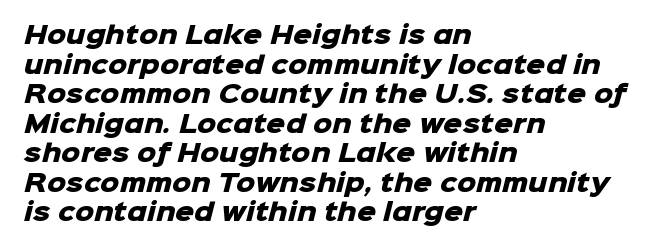
{"bold": "yes", "underline": "no", "align": "left", "line_spacing_ratio": 1.23, "letter_spacing": "normal", "letter_spacing_em": 0.0, "glyph_px": 24}
